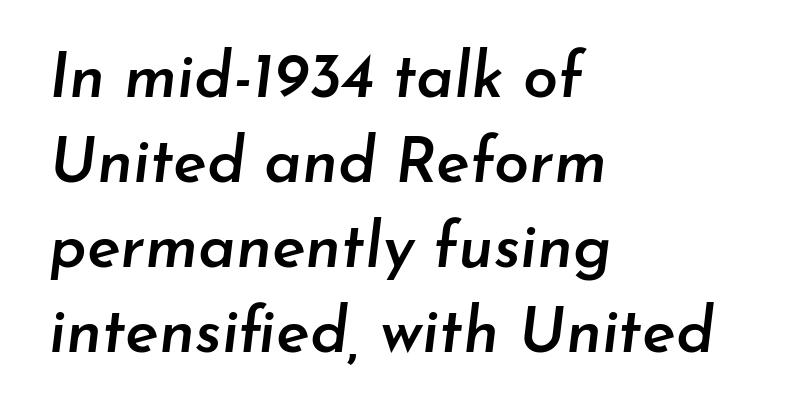
Q: Is the text bold? A: Semi-bold.
Q: Is the text italic (slanted)? A: Yes, it leans right by about 7 degrees.
Q: Is the text underlined? A: No.
Q: How is the paragraph aligned? A: Left-aligned.
Q: Is the spacing between letters normal or unusually wide? A: Normal.
Q: Is the spacing between lines tight, normal or loose? A: Normal.
Q: Width (condensed, normal, or wide)? A: Normal.
Q: Stroke contrast? A: Low.
Q: x-height? A: Small.
Q: Monospaced? A: No.
